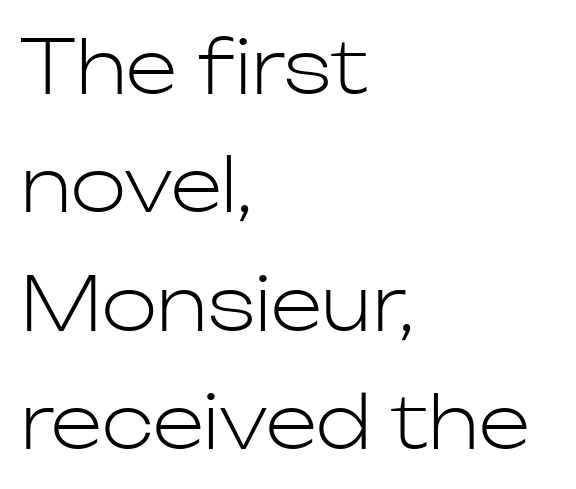
A sans-serif font was chosen for this passage. Note the varied advance widths — an 'i' is clearly narrower than an 'm'. You can tell it's not italic because the verticals are truly vertical. Quick note: interline space is typical. This is not heavy type; no bold has been used. A bare baseline throughout the passage.
